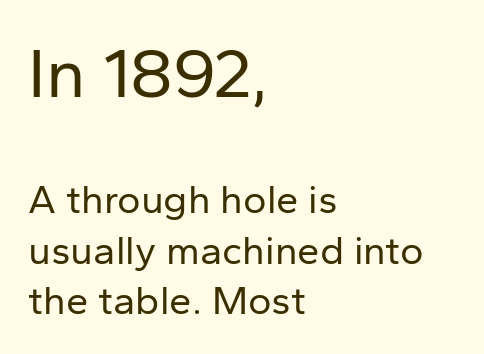
Looks like regular typesetting: each glyph gets only the width it needs. No feet cap the strokes, marking this as sans-serif type. Honestly, the letter spacing is just normal — you wouldn't notice it. Reading down the column, the eye jumps a familiar distance to each next line. Unbolded letterforms with no extra heft.
